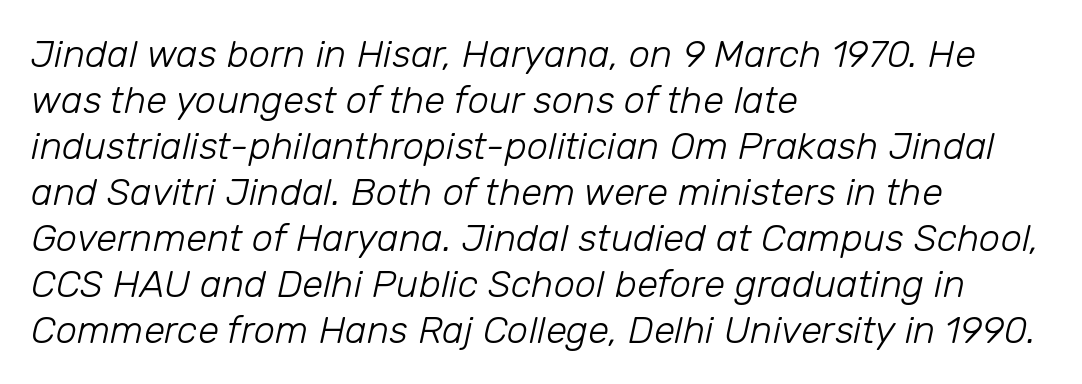
Each letter keeps its own natural width here, so spacing adapts to shape. Casual observation: everything's shoved over to the left. The whole block is typeset with a tilt. The gap between lines stays unmarked.
